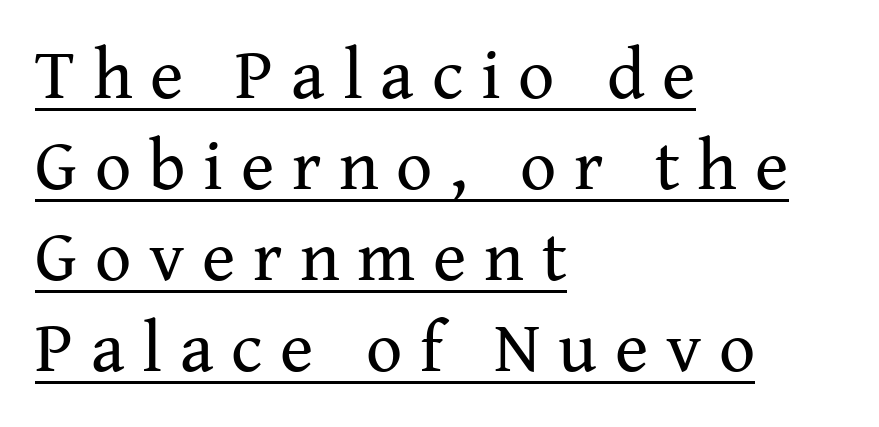
Q: Is the text bold? A: No.
Q: Is the text italic (slanted)? A: No, it is upright.
Q: Is the typeface a serif or a sans-serif typeface? A: Serif.
Q: Is the text underlined? A: Yes.
Q: How is the paragraph aligned? A: Left-aligned.
Q: Is the spacing between letters normal or unusually wide? A: Unusually wide.
Q: Is the spacing between lines tight, normal or loose? A: Normal.
Q: Width (condensed, normal, or wide)? A: Normal.
Q: Stroke contrast? A: Medium.
Q: x-height? A: Medium.
Q: Monospaced? A: No.
